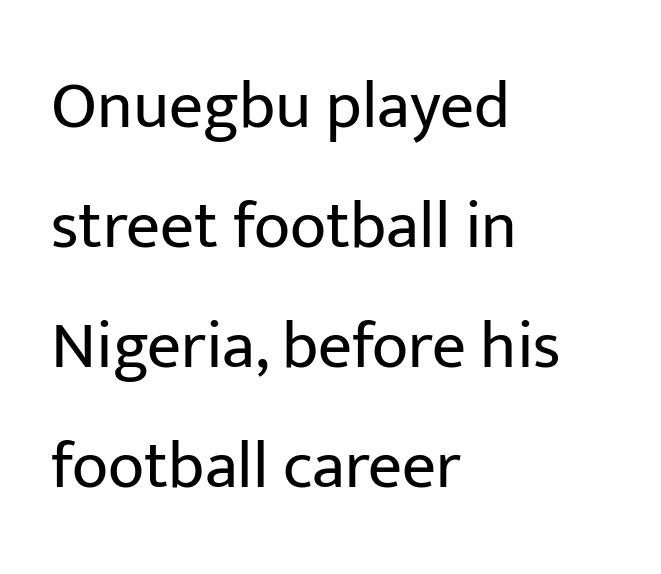
A typesetter would call this proportional, since set widths differ per character. Is the letter spacing exaggerated? No — it looks like the ordinary default. This sample is left-justified, so line endings fall wherever the words run out. The typeface chosen for these lines omits serifs.
